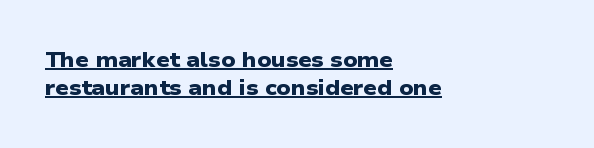
Q: Is the text bold? A: Yes.
Q: Is the text underlined? A: Yes.
Q: How is the paragraph aligned? A: Left-aligned.
Q: Is the spacing between letters normal or unusually wide? A: Normal.
Q: Is the spacing between lines tight, normal or loose? A: Normal.
